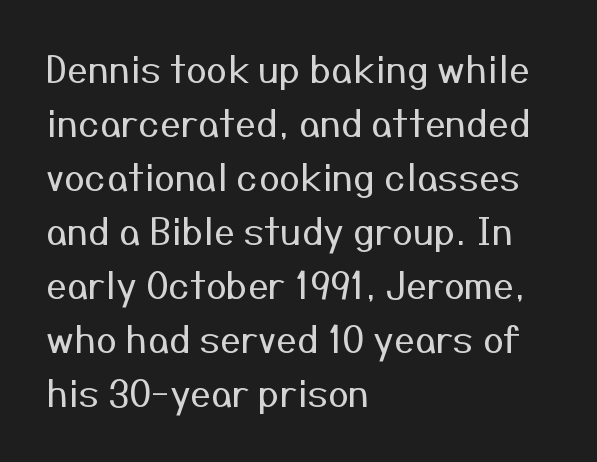
The image shows 37 px regular-weight sans-serif type, upright; set left-aligned, normal line spacing (1.46x), normal letter spacing, not underlined; medium stroke contrast and a medium x-height.
